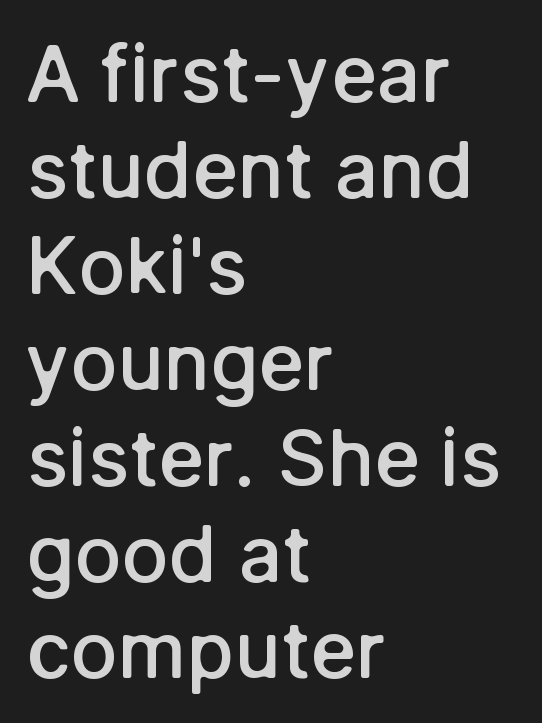
The image shows 78 px semibold sans-serif type, upright; set left-aligned, line spacing 1.23x, normal letter spacing, not underlined; low stroke contrast and a medium x-height.
